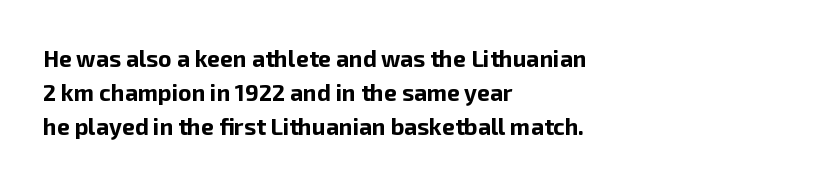
The strip under each line holds only bare page. How are the letters spaced? Ordinarily, with no added tracking. Line spacing here is normal. This rendering uses left alignment, leaving the right contour irregular. When letters stand straight like this, we call the style roman or upright. The rendering uses a bold face; every stroke is thick and dark.
